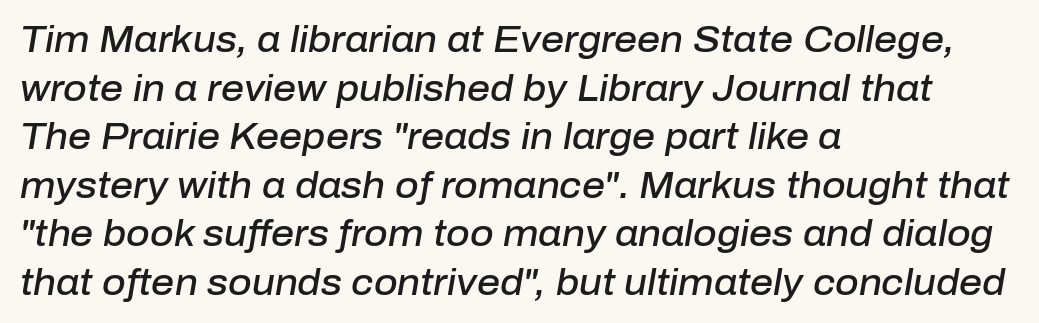
Look at the tracking — it's just the regular setting, nothing added. This sample uses an oblique cut, with every glyph tilted off the vertical. Which margin do the lines hug? The left one — the right edge is uneven. Reading down the column, the eye jumps a familiar distance to each next line. Stems and bowls a touch heavier than normal — semibold.
